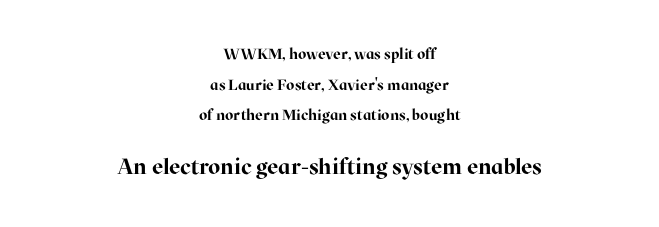
The image shows 22 px bold type, upright; set centered, loose line spacing (2.05x), normal letter spacing, not underlined; the second (bottom) block is 1.47x larger.
